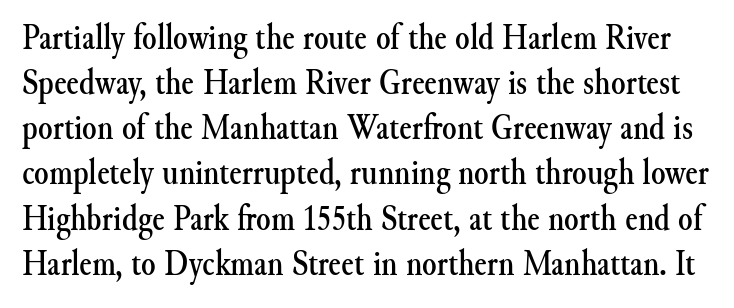
Q: Is the text italic (slanted)? A: No, it is upright.
Q: Is the typeface a serif or a sans-serif typeface? A: Serif.
Q: Is the text underlined? A: No.
Q: Is the spacing between letters normal or unusually wide? A: Normal.
Q: Width (condensed, normal, or wide)? A: Normal.
Q: Stroke contrast? A: Medium.
Q: x-height? A: Small.
Q: Monospaced? A: No.
